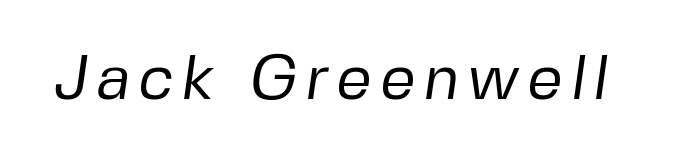
The image shows 63 px regular-weight sans-serif type; set not underlined; low stroke contrast and a medium x-height.
